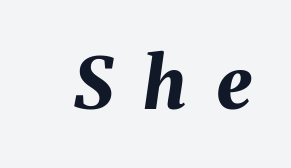
{"italic": "yes", "lean": "right", "slant_degrees": 8, "bold": "yes", "weight": "bold", "width": "normal", "stroke_contrast": "medium", "x_height": "medium", "monospaced": "no", "underline": "no", "letter_spacing": "wide", "letter_spacing_em": 0.43, "glyph_px": 71}
